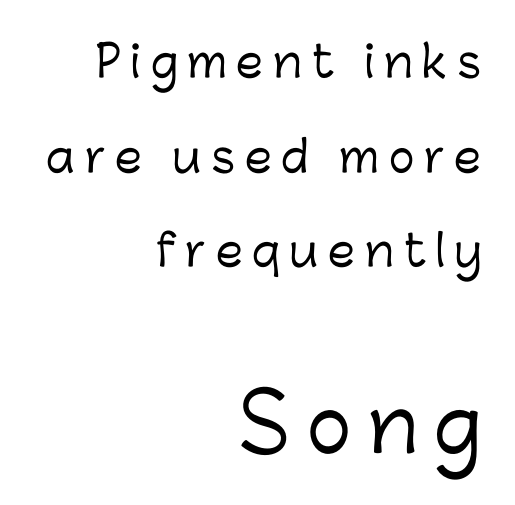
The letters are spread apart with noticeably loose tracking. The passage shown is not underscored anywhere. Quick note: not italic, upright. Leading: increased.
